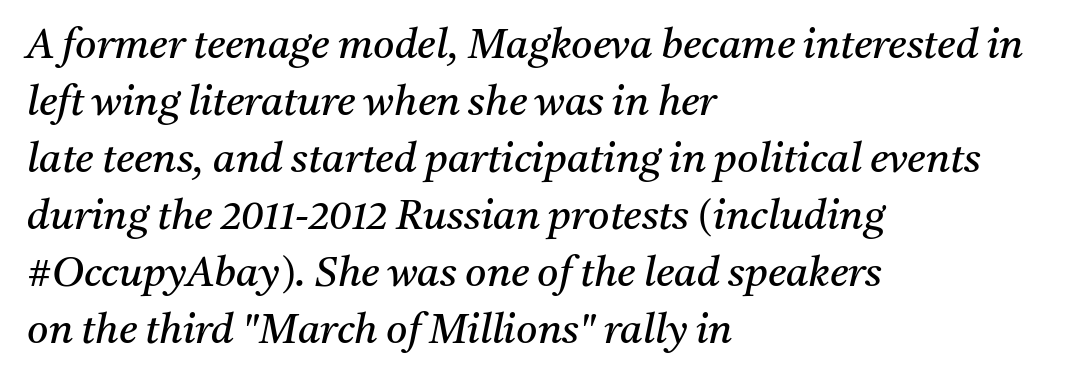
The specimen omits any rule beneath the text block's lines. Weight: regular or lighter. Line spacing here is normal. Each line starts at the same left margin while the right side varies. Here the glyphs are tracked normally, forming tight word shapes.
